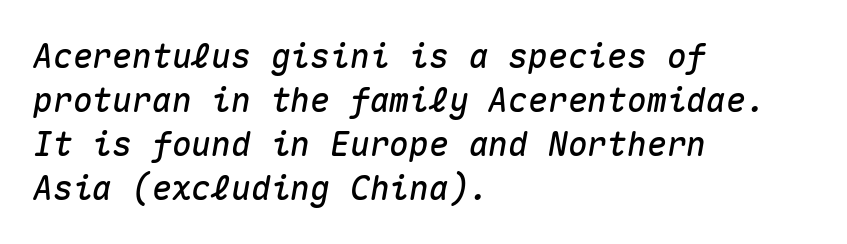
The lines are quadded left. Does extra space separate the letters? No, they use regular spacing. Italic? Definitely — the glyphs are oblique. Here the designer chose a console-style face with uniform glyph widths.
